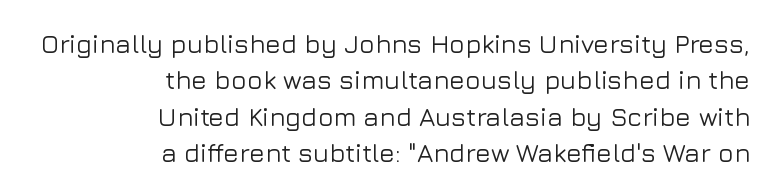
The image shows 26 px text type, upright; set right-aligned, normal line spacing (1.4x), normal letter spacing, not underlined.
